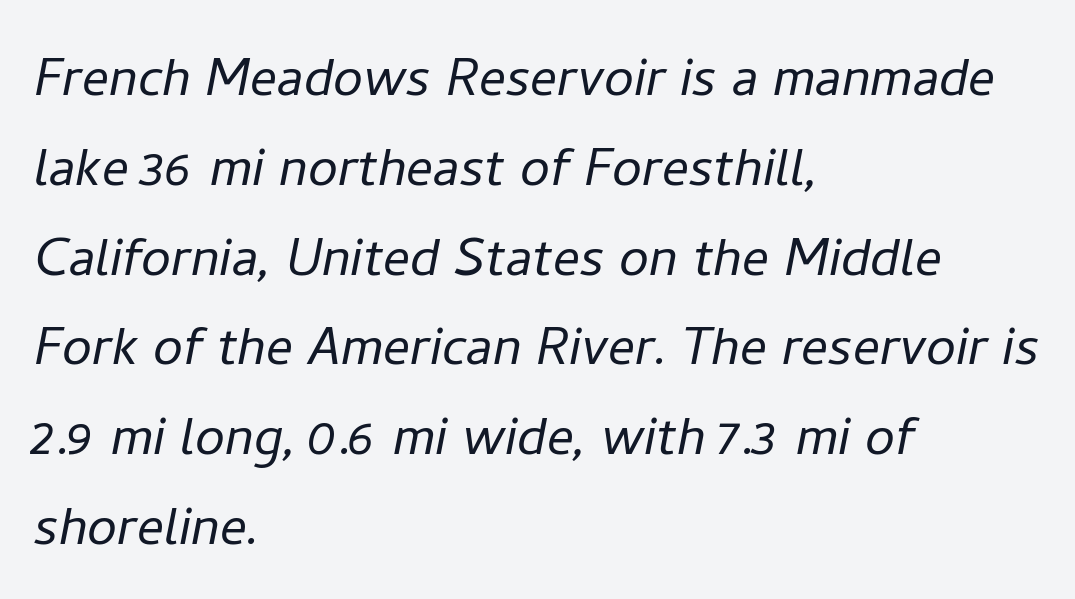
Q: Is the text bold? A: No.
Q: Is the text italic (slanted)? A: Yes, it leans right by about 11 degrees.
Q: Is the text underlined? A: No.
Q: How is the paragraph aligned? A: Left-aligned.
Q: Is the spacing between letters normal or unusually wide? A: Normal.
Q: Is the spacing between lines tight, normal or loose? A: Normal.
Q: Width (condensed, normal, or wide)? A: Normal.
Q: Stroke contrast? A: Low.
Q: x-height? A: Medium.
Q: Monospaced? A: No.
